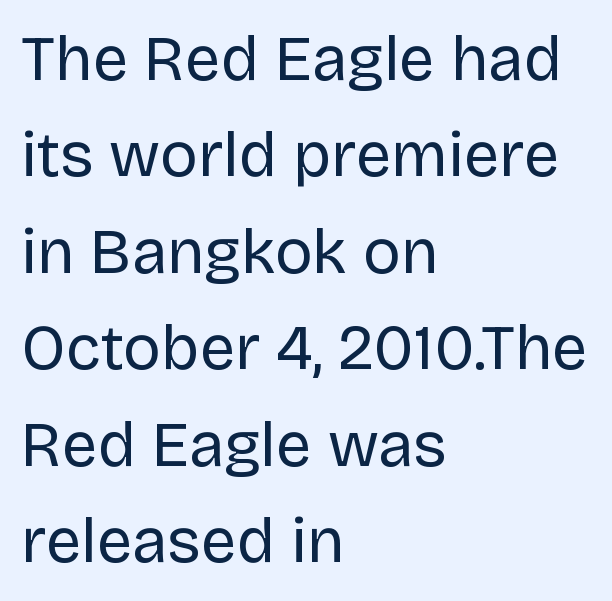
Stem width sits at or under what a default text font uses. Letterform terminals end flat and unadorned throughout the passage. The passage shown has conventional tracking throughout. Note the varied advance widths — an 'i' is clearly narrower than an 'm'. Leading matches the norm, producing a regular column.
